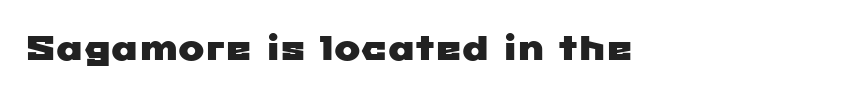
{"serif": "no", "width": "wide", "stroke_contrast": "low", "x_height": "medium", "monospaced": "no", "underline": "no", "letter_spacing": "normal", "letter_spacing_em": 0.0, "glyph_px": 35}
